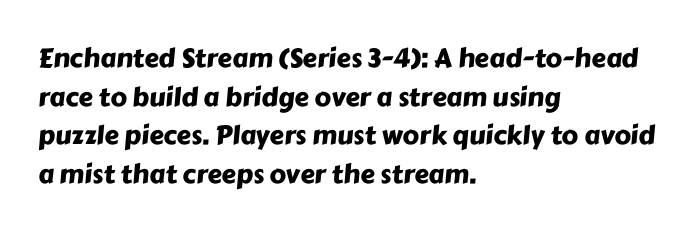
{"underline": "no", "align": "left", "line_spacing": "normal", "line_spacing_ratio": 1.49, "letter_spacing": "normal", "letter_spacing_em": 0.0, "glyph_px": 26}
